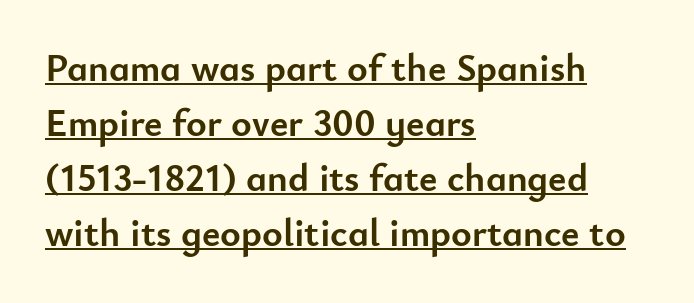
Line beginnings align vertically; line endings do not. Leading matches the norm, producing a regular column. A typesetter would label this face a sans. Italic? Not at all — the glyphs are vertical. Has an underline been added? It has.
